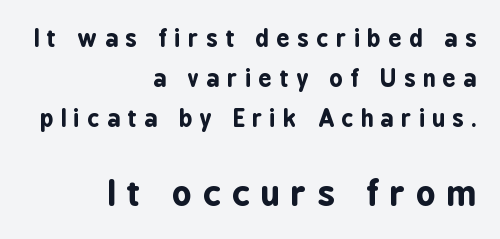
{"serif": "no", "italic": "no", "bold": "yes", "weight": "bold", "width": "condensed", "stroke_contrast": "low", "x_height": "medium", "monospaced": "no", "underline": "no", "align": "right", "line_spacing_ratio": 1.75, "letter_spacing": "wide", "letter_spacing_em": 0.33, "larger_block": "second", "size_ratio": 1.48, "glyph_px": 34}
